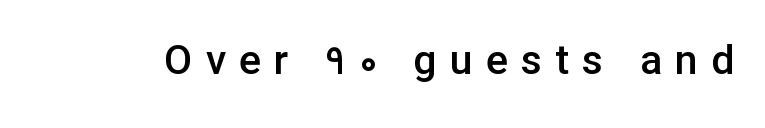
{"serif": "no", "italic": "no", "bold": "semi", "weight": "semibold", "width": "normal", "stroke_contrast": "low", "x_height": "medium", "monospaced": "no", "underline": "no", "letter_spacing": "wide", "letter_spacing_em": 0.32, "glyph_px": 41}
